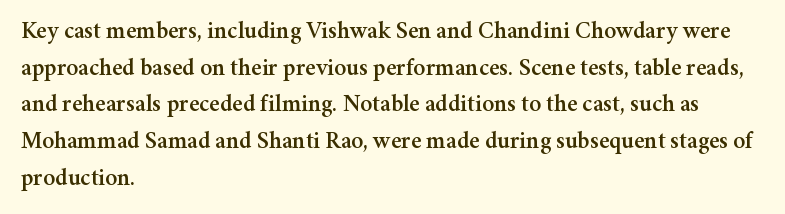
The image shows 24 px text type, upright; set left-aligned, normal line spacing (1.53x), normal letter spacing, not underlined.
